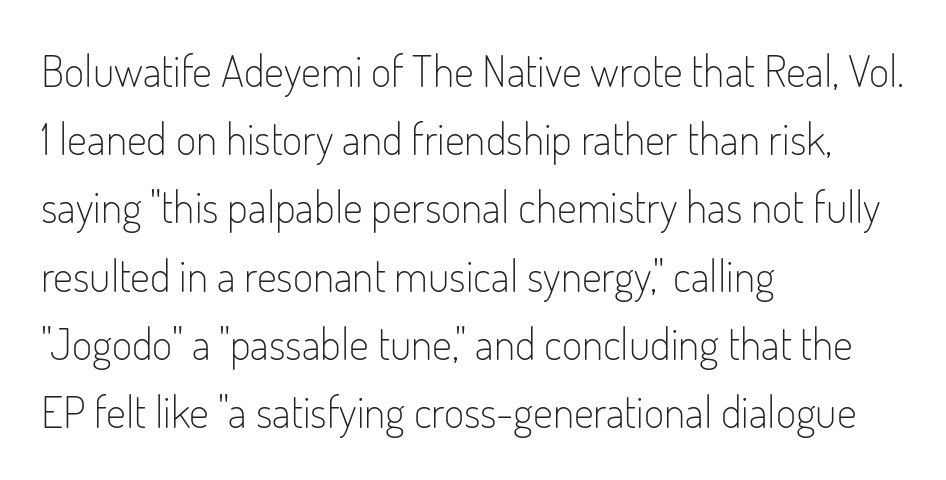
{"serif": "no", "italic": "no", "bold": "no", "weight": "light", "width": "condensed", "stroke_contrast": "low", "x_height": "small", "monospaced": "no", "underline": "no", "align": "left", "line_spacing": "normal", "line_spacing_ratio": 1.55, "letter_spacing": "normal", "letter_spacing_em": 0.0, "glyph_px": 44}
